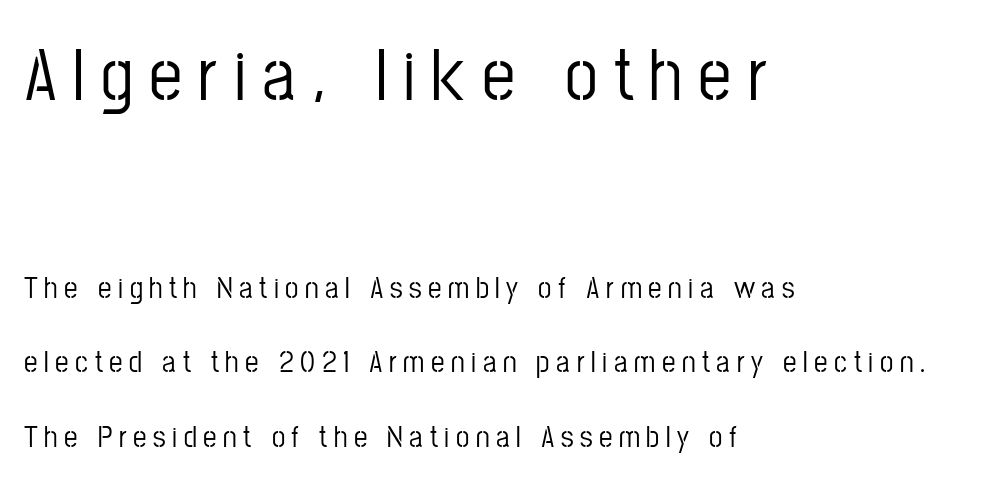
The image shows 74 px condensed sans-serif type, upright; set left-aligned, loose line spacing (2.48x), unusually wide letter spacing (+0.22 em), not underlined; the first (top) block is 2.47x larger; low stroke contrast and a medium x-height.
